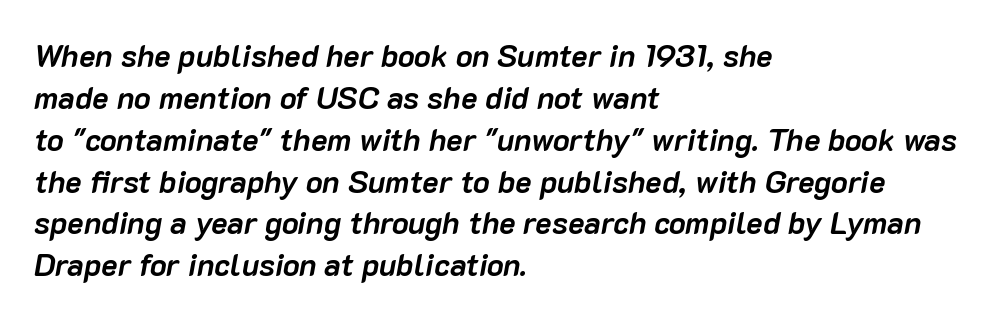
{"italic": "yes", "lean": "right", "slant_degrees": 10, "bold": "yes", "weight": "semibold", "width": "normal", "stroke_contrast": "low", "x_height": "medium", "monospaced": "no", "underline": "no", "align": "left", "line_spacing": "normal", "line_spacing_ratio": 1.35, "letter_spacing": "normal", "letter_spacing_em": 0.0, "glyph_px": 31}
